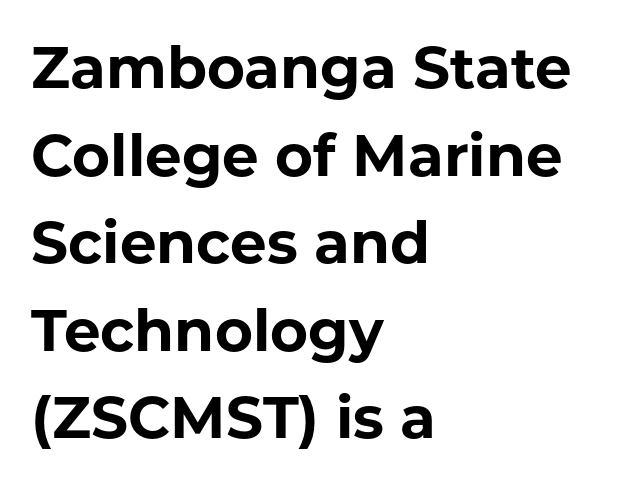
The image shows 58 px bold sans-serif type, upright; set left-aligned, normal line spacing (1.51x), normal letter spacing, not underlined; low stroke contrast and a medium x-height.
